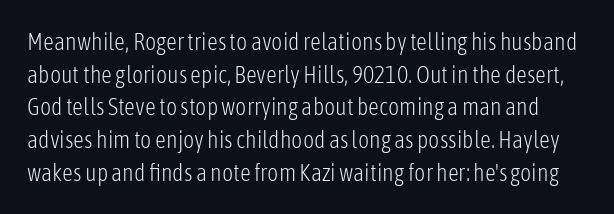
The image shows 24 px text type, upright; set normal line spacing (1.36x), normal letter spacing, not underlined.
